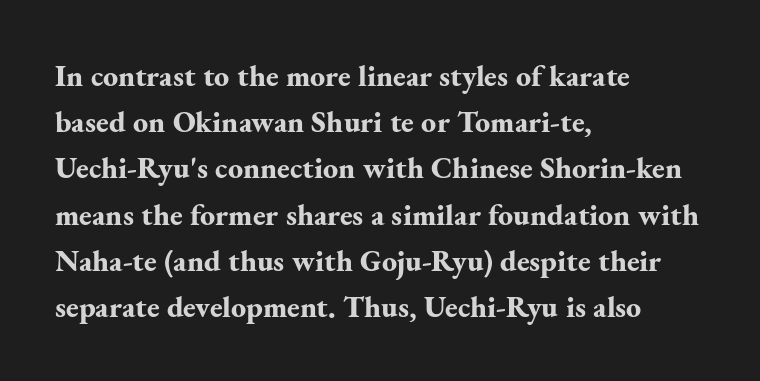
The passage shown is typed in a proportional face where columns would drift. When letters stand straight like this, we call the style roman or upright. What stands out about the letter spacing? Nothing — it is the standard amount. One-word summary of the alignment: left.
